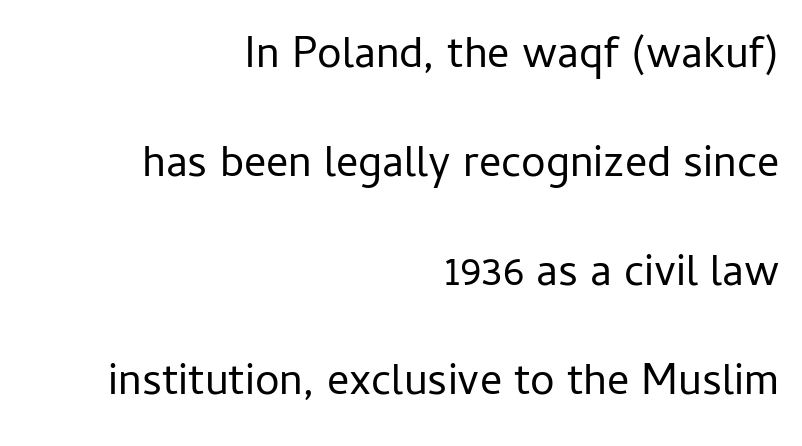
{"serif": "no", "italic": "no", "bold": "no", "weight": "regular", "width": "normal", "stroke_contrast": "low", "x_height": "medium", "monospaced": "no", "underline": "no", "align": "right", "line_spacing": "loose", "line_spacing_ratio": 2.48, "letter_spacing": "normal", "letter_spacing_em": 0.0, "glyph_px": 44}
